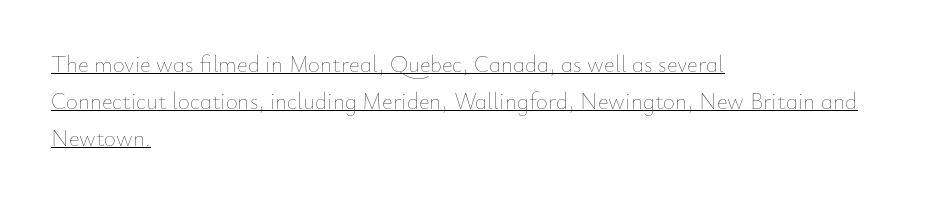
Q: Is the text bold? A: No.
Q: Is the text italic (slanted)? A: No, it is upright.
Q: Is the text underlined? A: Yes.
Q: How is the paragraph aligned? A: Left-aligned.
Q: Is the spacing between letters normal or unusually wide? A: Normal.
Q: Is the spacing between lines tight, normal or loose? A: Normal.
